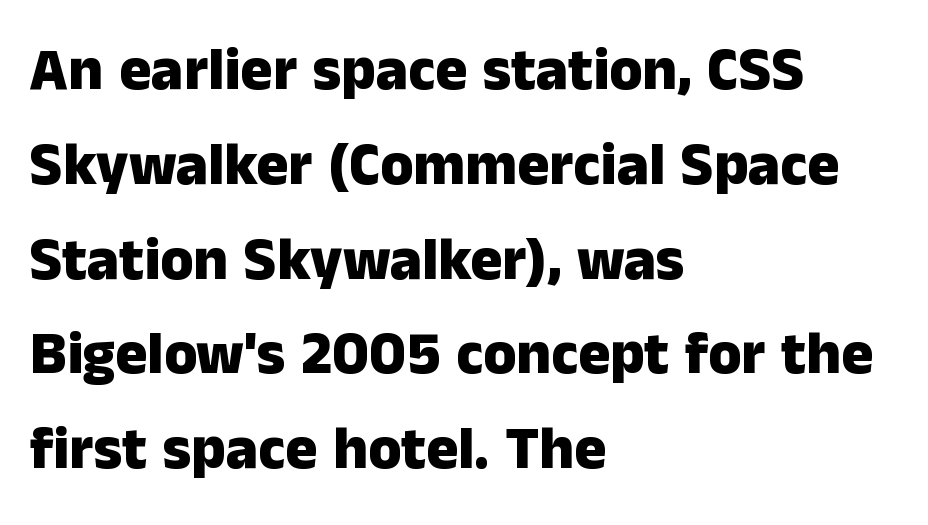
{"serif": "no", "italic": "no", "bold": "yes", "weight": "heavy", "width": "normal", "stroke_contrast": "low", "x_height": "medium", "monospaced": "no", "underline": "no", "align": "left", "line_spacing": "normal", "line_spacing_ratio": 1.58, "letter_spacing": "normal", "letter_spacing_em": 0.0, "glyph_px": 60}
